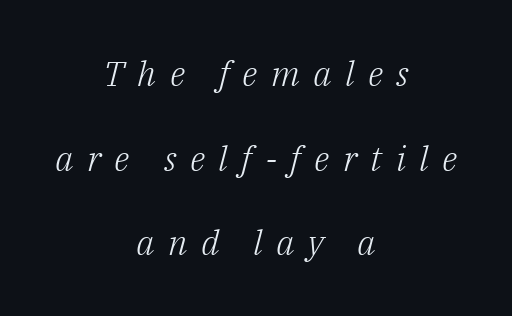
This sample has the flowing, uneven cadence of proportional lettering. Is this a sans? No — the strokes have serifs. Vertically, the passage feels expansive, rows floating well apart. Stroke thickness stays within the range of a standard reading face or lighter. Between one letter and the next there's a generous, obvious gap. The axis of the letterforms is tilted away from vertical.
